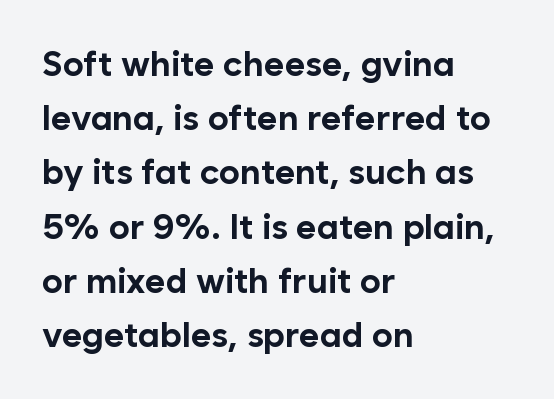
{"serif": "no", "italic": "no", "bold": "yes", "weight": "bold", "width": "normal", "stroke_contrast": "low", "x_height": "medium", "monospaced": "no", "underline": "no", "align": "left", "line_spacing": "normal", "line_spacing_ratio": 1.55, "letter_spacing": "normal", "letter_spacing_em": 0.0, "glyph_px": 35}
